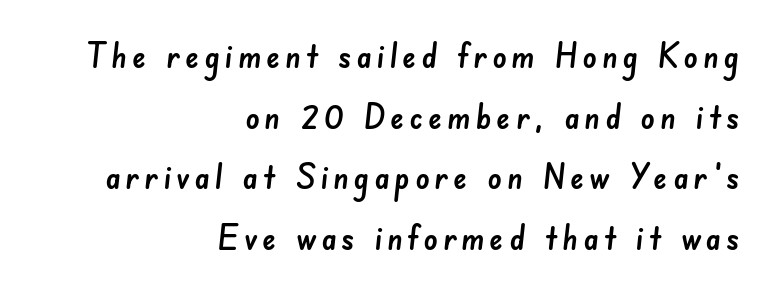
Q: Is the typeface a serif or a sans-serif typeface? A: Sans-serif.
Q: Is the text underlined? A: No.
Q: How is the paragraph aligned? A: Right-aligned.
Q: Width (condensed, normal, or wide)? A: Normal.
Q: Stroke contrast? A: Low.
Q: x-height? A: Small.
Q: Monospaced? A: No.
